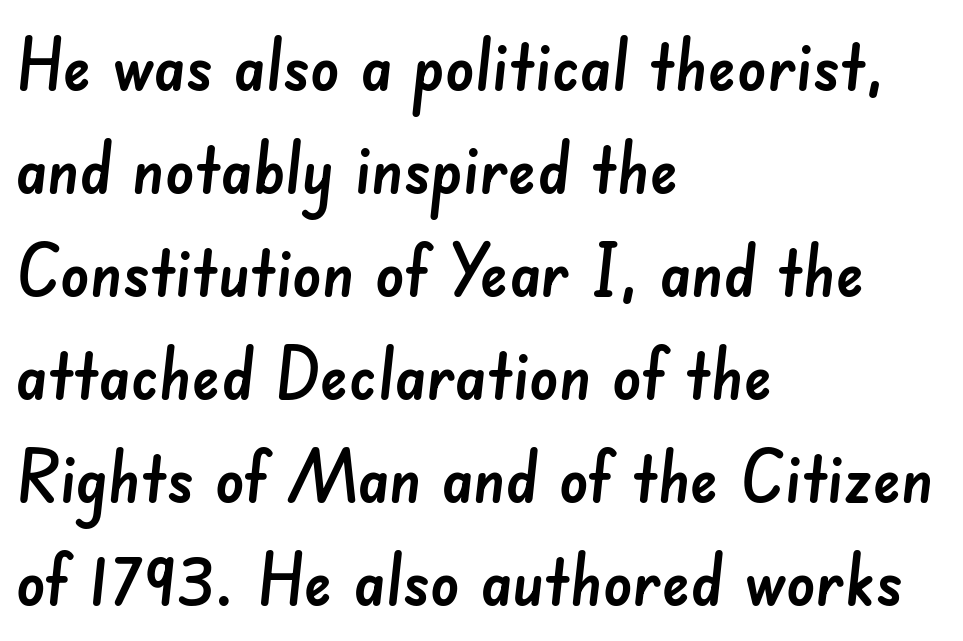
Q: Is the typeface a serif or a sans-serif typeface? A: Sans-serif.
Q: Is the text underlined? A: No.
Q: How is the paragraph aligned? A: Left-aligned.
Q: Is the spacing between letters normal or unusually wide? A: Normal.
Q: Is the spacing between lines tight, normal or loose? A: Normal.
Q: Width (condensed, normal, or wide)? A: Normal.
Q: Stroke contrast? A: Low.
Q: x-height? A: Small.
Q: Monospaced? A: No.
